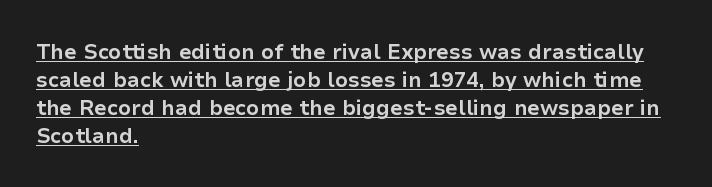
Q: Is the text bold? A: Yes.
Q: Is the text italic (slanted)? A: No, it is upright.
Q: Is the text underlined? A: Yes.
Q: How is the paragraph aligned? A: Left-aligned.
Q: Is the spacing between letters normal or unusually wide? A: Normal.
Q: Is the spacing between lines tight, normal or loose? A: Normal.
